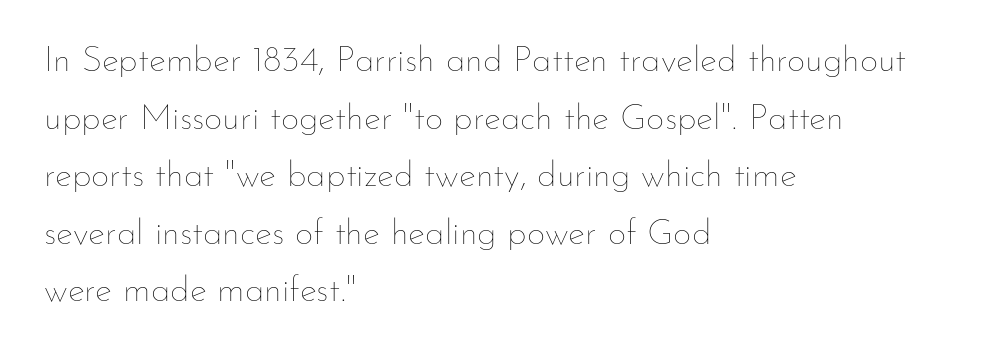
{"italic": "no", "bold": "no", "weight": "thin", "width": "normal", "stroke_contrast": "low", "x_height": "small", "monospaced": "no", "underline": "no", "align": "left", "line_spacing": "normal", "line_spacing_ratio": 1.6, "letter_spacing": "normal", "letter_spacing_em": 0.0, "glyph_px": 36}
